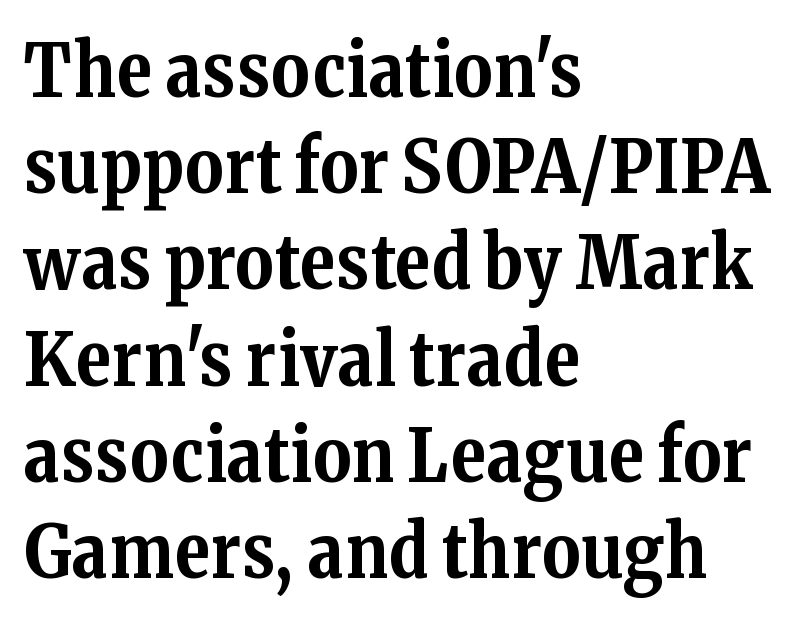
{"serif": "yes", "italic": "no", "bold": "yes", "weight": "bold", "width": "normal", "stroke_contrast": "medium", "x_height": "medium", "monospaced": "no", "underline": "no", "align": "left", "line_spacing": "normal", "line_spacing_ratio": 1.3, "letter_spacing": "normal", "letter_spacing_em": 0.0, "glyph_px": 74}
